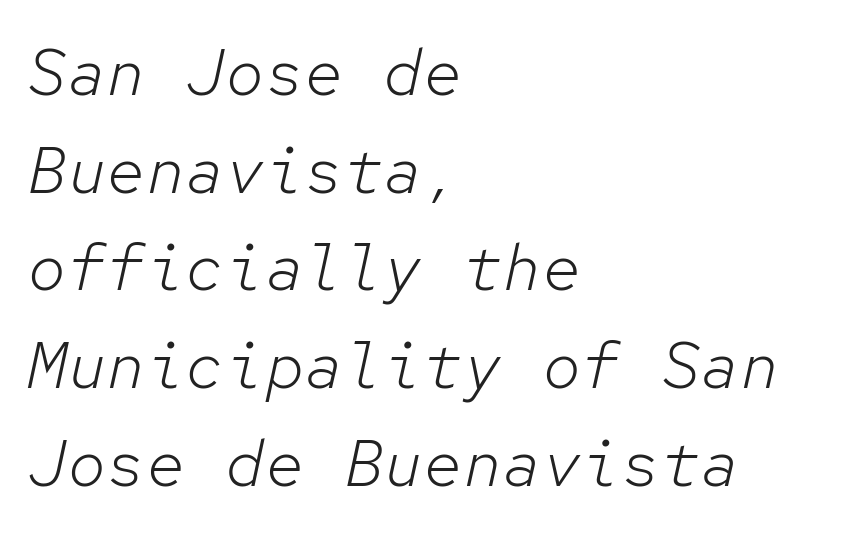
Q: Is the text bold? A: No.
Q: Is the text italic (slanted)? A: Yes, it leans right by about 12 degrees.
Q: Is the text underlined? A: No.
Q: How is the paragraph aligned? A: Left-aligned.
Q: Is the spacing between letters normal or unusually wide? A: Normal.
Q: Is the spacing between lines tight, normal or loose? A: Normal.
Q: Width (condensed, normal, or wide)? A: Normal.
Q: Stroke contrast? A: Low.
Q: x-height? A: Medium.
Q: Monospaced? A: Yes.
